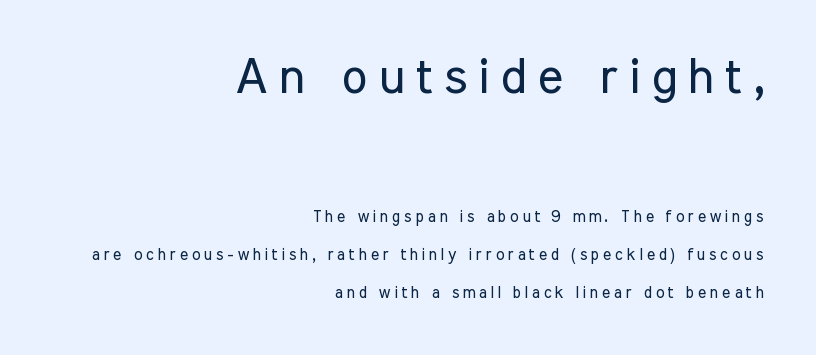
Which of the two is more prominent by size? The first, at the top. The font family rendered here belongs to the sans-serif group. When letters stand straight like this, we call the style roman or upright. A clean baseline with only descenders dipping below it. Short and long lines alike share a common ending point at right. The face used here is proportionally spaced, like ordinary book or web type.
